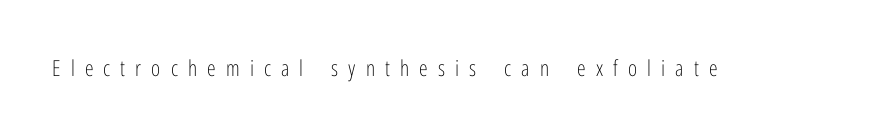
The image shows 22 px text type, upright; set unusually wide letter spacing (+0.46 em), not underlined.
